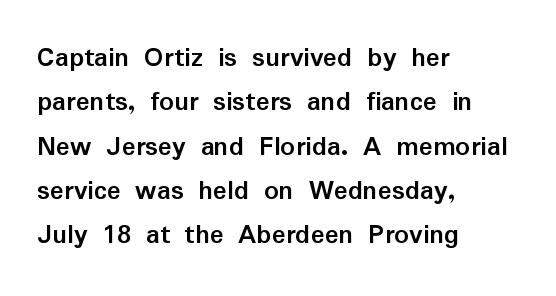
Q: Is the text bold? A: Yes.
Q: Is the text italic (slanted)? A: No, it is upright.
Q: Is the typeface a serif or a sans-serif typeface? A: Sans-serif.
Q: Is the text underlined? A: No.
Q: How is the paragraph aligned? A: Left-aligned.
Q: Is the spacing between letters normal or unusually wide? A: Normal.
Q: Is the spacing between lines tight, normal or loose? A: Normal.
Q: Width (condensed, normal, or wide)? A: Normal.
Q: Stroke contrast? A: Low.
Q: x-height? A: Medium.
Q: Monospaced? A: No.
